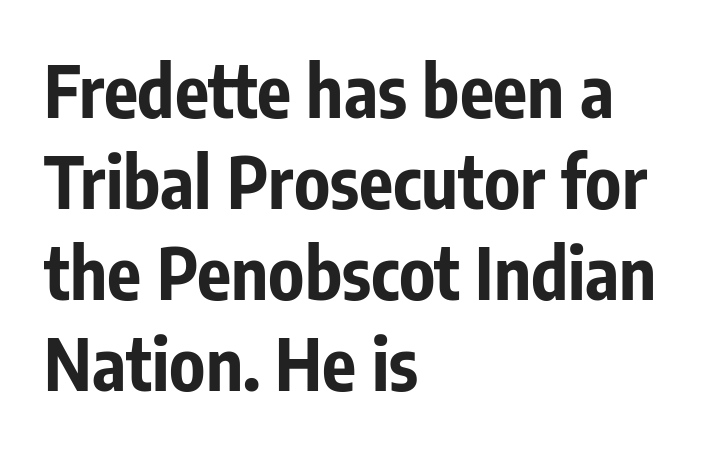
The image shows 71 px bold, condensed sans-serif type, upright; set left-aligned, normal line spacing (1.28x), normal letter spacing, not underlined; low stroke contrast and a medium x-height.
